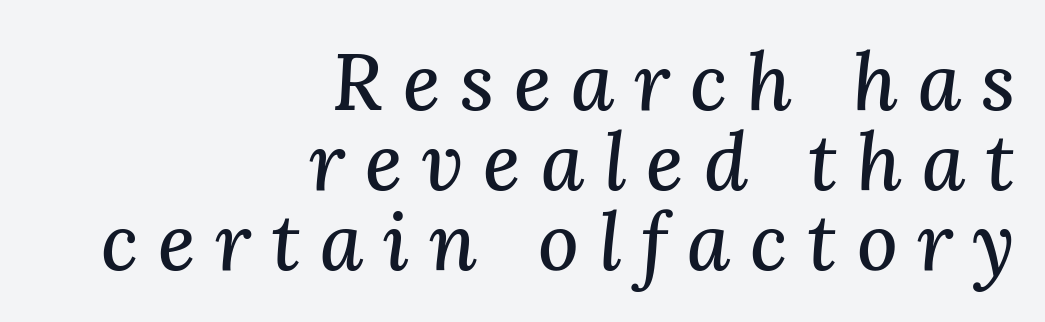
Display-style spreading of the glyphs; the letterfit is very open. The paragraph has a hard right edge and a soft left edge. The characters display serif detailing at their extremities. Proportional: the letters do not fall into vertical columns. Words float on clear page, feet unadorned. Whoever set this chose condensed vertical rhythm over breathing room.
